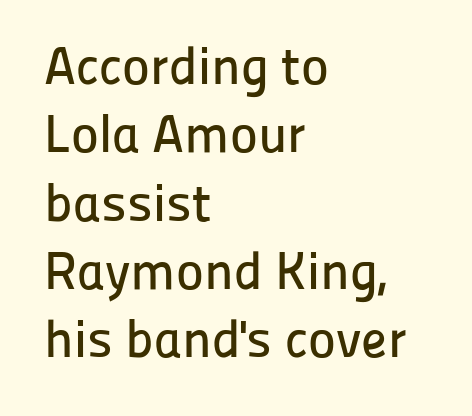
{"serif": "no", "italic": "no", "width": "normal", "stroke_contrast": "low", "x_height": "medium", "monospaced": "no", "underline": "no", "align": "left", "line_spacing": "normal", "line_spacing_ratio": 1.29, "letter_spacing": "normal", "letter_spacing_em": 0.0, "glyph_px": 53}
